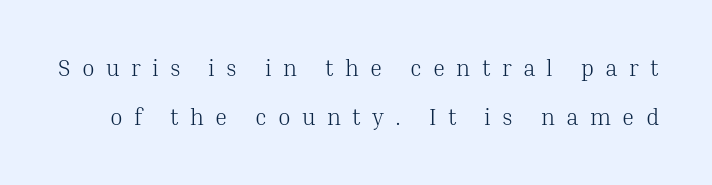
The image shows 23 px text type, upright; set loose line spacing (2.14x), unusually wide letter spacing (+0.49 em), not underlined.
